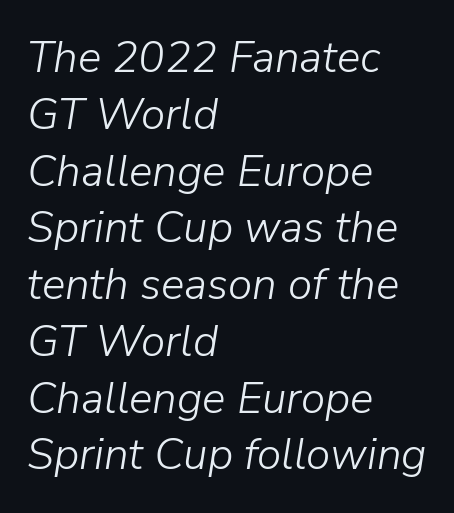
There's an unmistakable incline to the writing here. Teacher's note: observe the even left margin — that is flush-left alignment. Summary of weight: not heavy and not bold. The face used here is proportionally spaced, like ordinary book or web type. These lines keep a tight, regular rhythm from letter to letter. The line-height multiplier appears to be the usual default.
